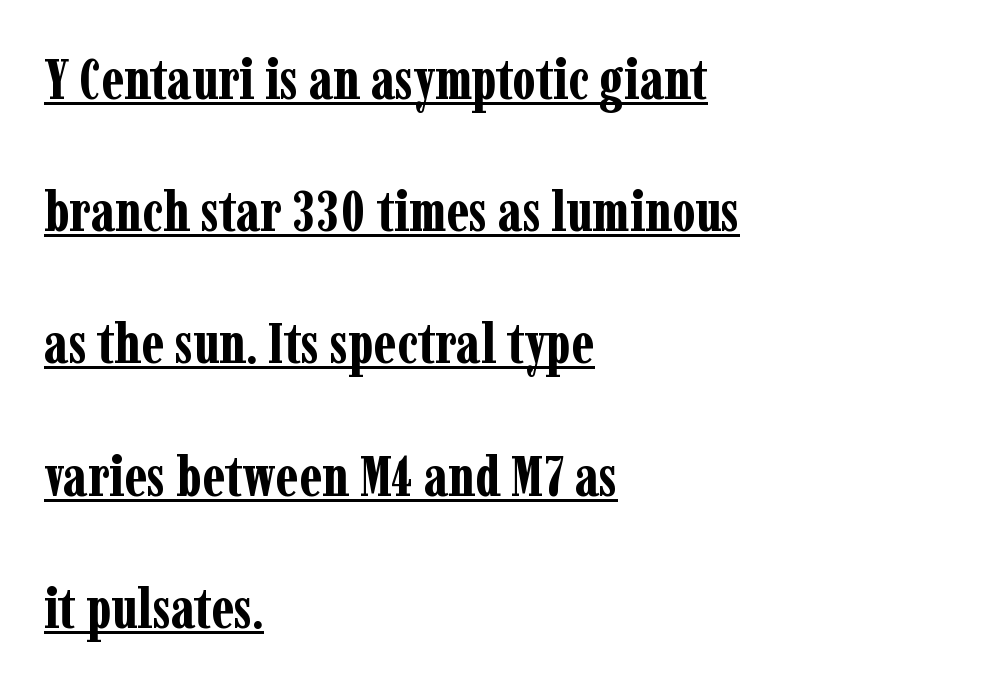
{"serif": "yes", "italic": "no", "bold": "yes", "weight": "bold", "width": "condensed", "stroke_contrast": "low", "x_height": "medium", "monospaced": "no", "underline": "yes", "align": "left", "line_spacing": "loose", "line_spacing_ratio": 2.32, "letter_spacing": "normal", "letter_spacing_em": 0.0, "glyph_px": 57}
